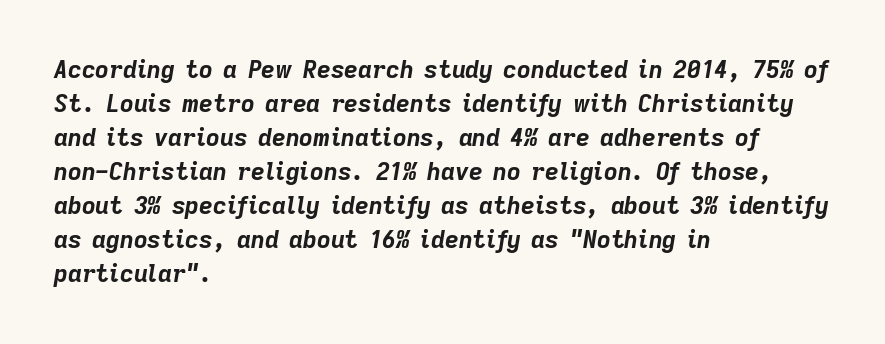
The image shows 24 px bold type, italic (leaning right); set left-aligned, normal line spacing (1.42x), normal letter spacing, not underlined.
